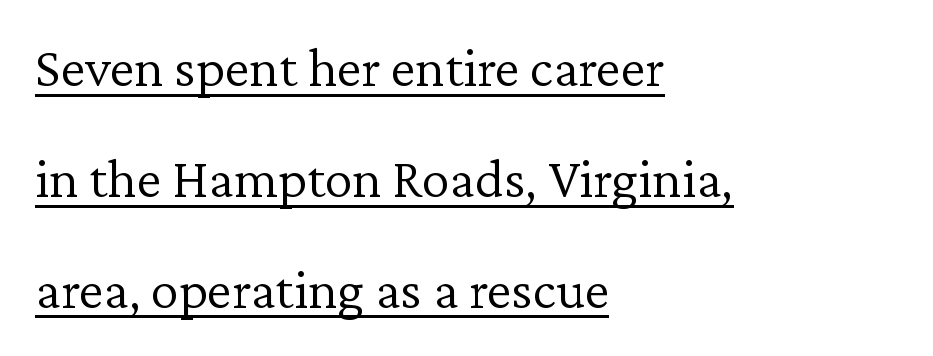
The rag falls on the right side of this text block. Looks like someone drew a line under every word here. Note: serifs present on the glyphs. Style check: upright. Unbolded letterforms with no extra heft. How are the letters spaced? Ordinarily, with no added tracking.
